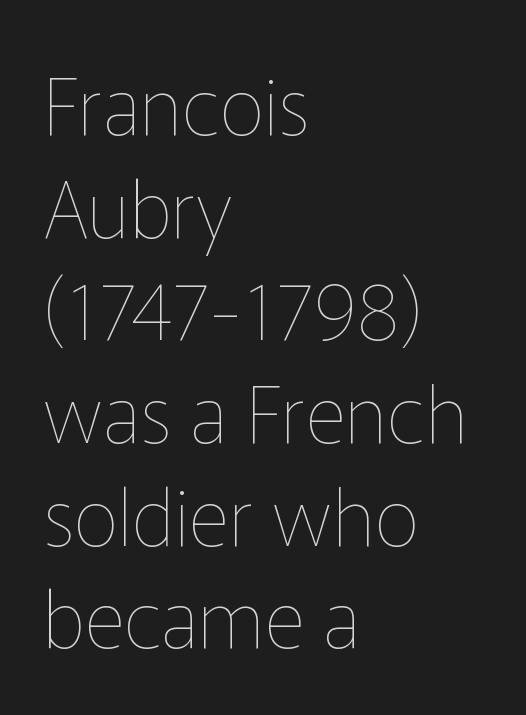
Q: Is the text bold? A: No.
Q: Is the text italic (slanted)? A: No, it is upright.
Q: Is the text underlined? A: No.
Q: How is the paragraph aligned? A: Left-aligned.
Q: Is the spacing between letters normal or unusually wide? A: Normal.
Q: Is the spacing between lines tight, normal or loose? A: Normal.
Q: Width (condensed, normal, or wide)? A: Normal.
Q: Stroke contrast? A: Low.
Q: x-height? A: Medium.
Q: Monospaced? A: No.
